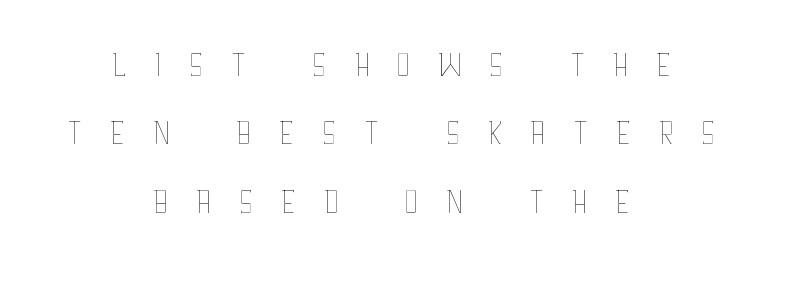
{"italic": "no", "bold": "no", "weight": "thin", "width": "condensed", "stroke_contrast": "low", "x_height": "large", "monospaced": "no", "underline": "no", "align": "center", "line_spacing": "normal", "line_spacing_ratio": 1.37, "letter_spacing": "wide", "letter_spacing_em": 0.5, "glyph_px": 50}
